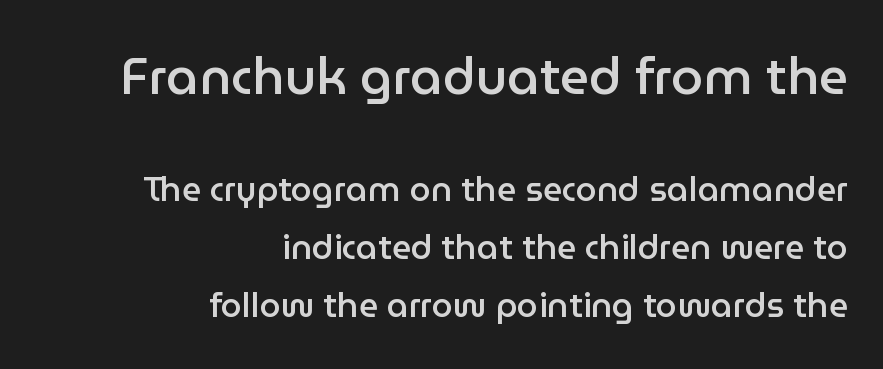
The image shows 51 px semibold sans-serif type, upright; set right-aligned, normal line spacing (1.7x), normal letter spacing, not underlined; the first (top) block is 1.5x larger; low stroke contrast and a medium x-height.
